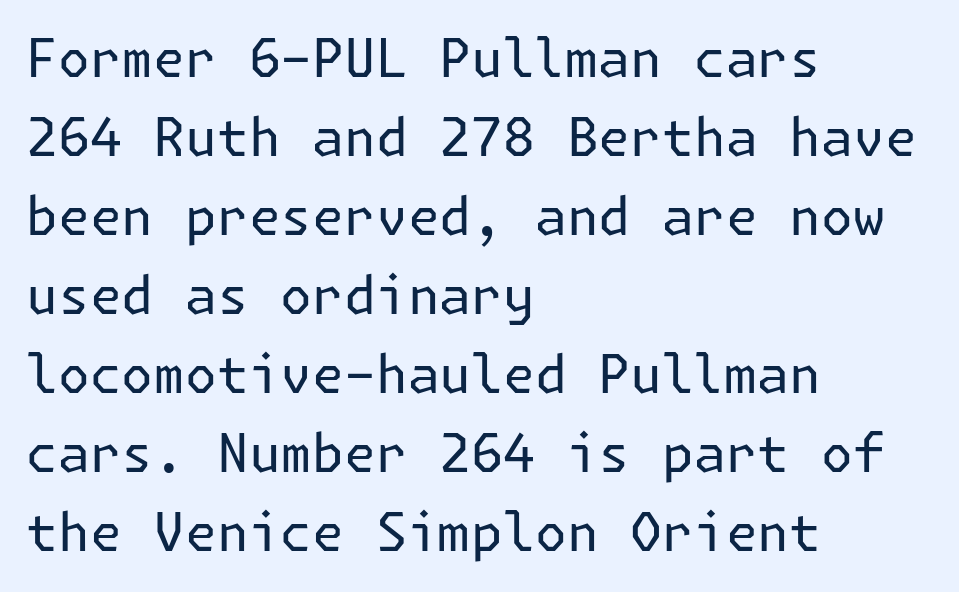
Each stroke keeps to a modest, everyday thickness or less. Each letter's strokes conclude bluntly, with no projecting serifs. The specimen omits any rule beneath the text block's lines. Characters follow at the spacing the type designer built in. These lines sit exactly where default settings would place them. Unlike italic type, these characters show no tilt at all.
